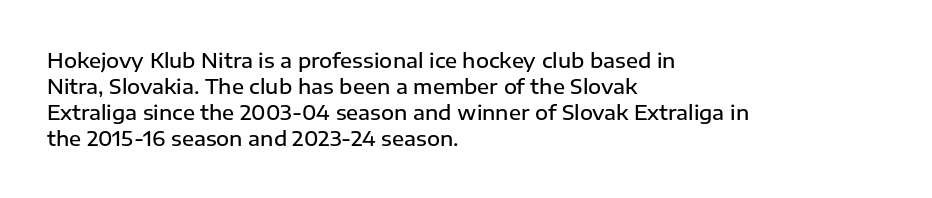
{"italic": "no", "bold": "semi", "underline": "no", "align": "left", "line_spacing": "normal", "line_spacing_ratio": 1.3, "letter_spacing": "normal", "letter_spacing_em": 0.0, "glyph_px": 20}
